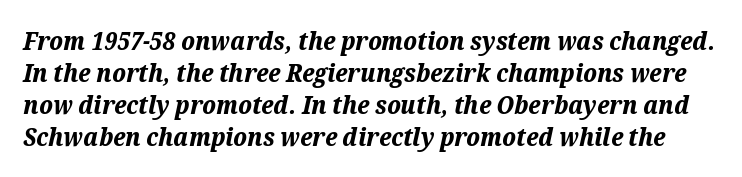
{"italic": "yes", "lean": "right", "slant_degrees": 12, "bold": "yes", "underline": "no", "line_spacing": "normal", "line_spacing_ratio": 1.28, "letter_spacing": "normal", "letter_spacing_em": 0.0, "glyph_px": 25}
